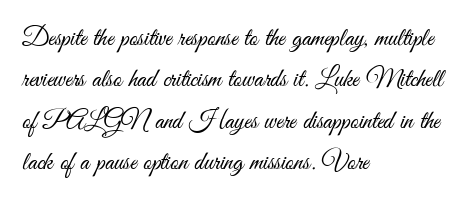
Q: Is the text bold? A: No.
Q: Is the text italic (slanted)? A: Yes.
Q: Is the text underlined? A: No.
Q: How is the paragraph aligned? A: Left-aligned.
Q: Is the spacing between letters normal or unusually wide? A: Normal.
Q: Is the spacing between lines tight, normal or loose? A: Normal.
